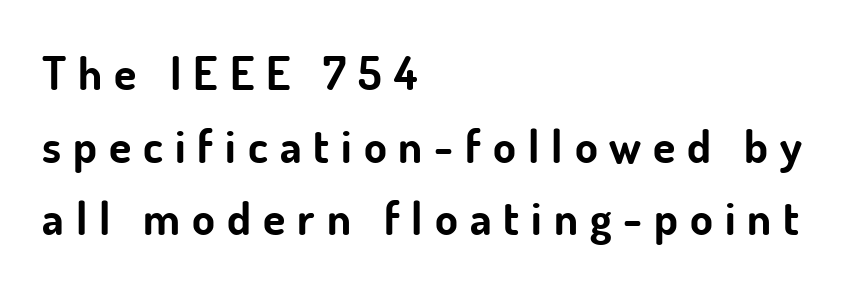
Q: Is the text bold? A: Yes.
Q: Is the text italic (slanted)? A: No, it is upright.
Q: Is the typeface a serif or a sans-serif typeface? A: Sans-serif.
Q: Is the text underlined? A: No.
Q: How is the paragraph aligned? A: Left-aligned.
Q: Is the spacing between letters normal or unusually wide? A: Unusually wide.
Q: Is the spacing between lines tight, normal or loose? A: Normal.
Q: Width (condensed, normal, or wide)? A: Normal.
Q: Stroke contrast? A: Low.
Q: x-height? A: Small.
Q: Monospaced? A: No.
